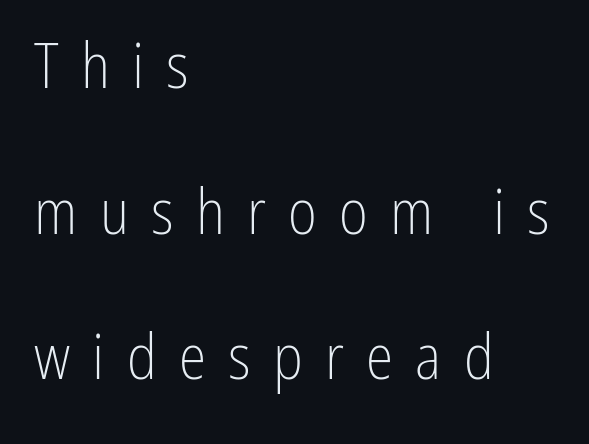
The image shows 62 px light, condensed sans-serif type, upright; set left-aligned, loose line spacing (2.35x), unusually wide letter spacing (+0.36 em), not underlined; low stroke contrast and a medium x-height.
